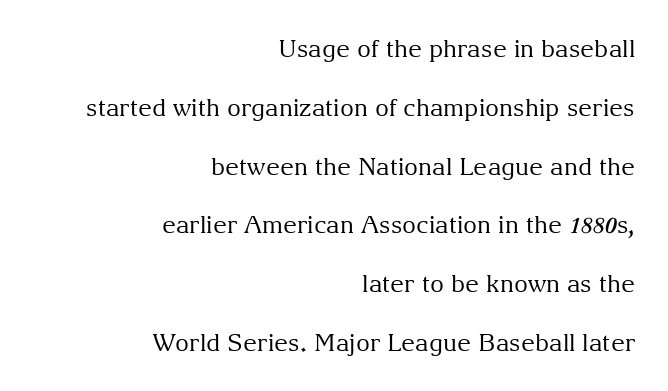
{"italic": "no", "bold": "no", "underline": "no", "align": "right", "line_spacing": "loose", "line_spacing_ratio": 2.45, "letter_spacing": "normal", "letter_spacing_em": 0.0, "glyph_px": 24}
